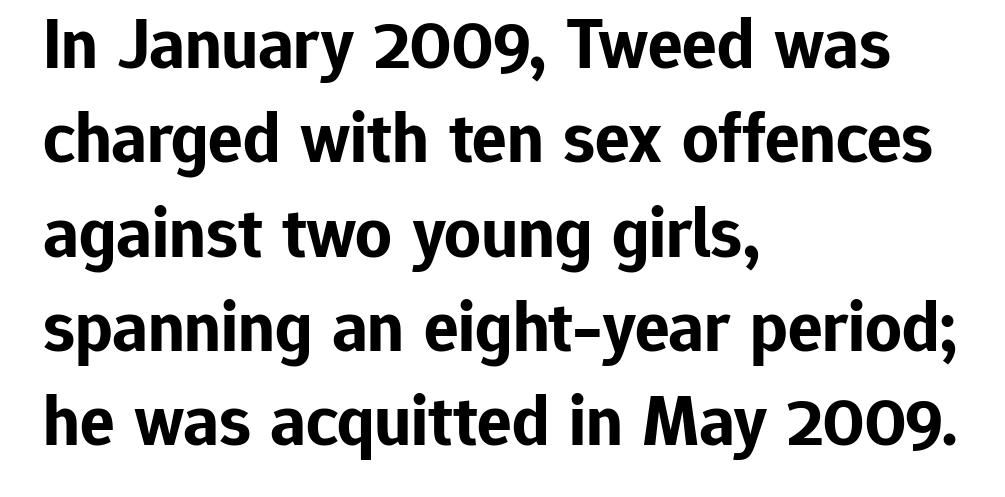
The image shows 72 px bold sans-serif type, upright; set left-aligned, normal line spacing (1.31x), normal letter spacing, not underlined; low stroke contrast and a medium x-height.
